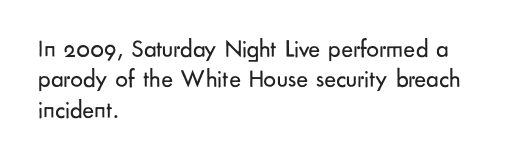
{"italic": "no", "bold": "no", "underline": "no", "align": "left", "line_spacing_ratio": 1.22, "letter_spacing": "normal", "letter_spacing_em": 0.0, "glyph_px": 25}
